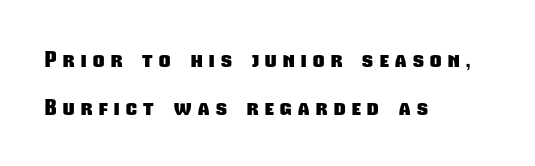
The image shows 22 px bold type; set left-aligned, loose line spacing (2.18x), unusually wide letter spacing (+0.3 em), not underlined.
